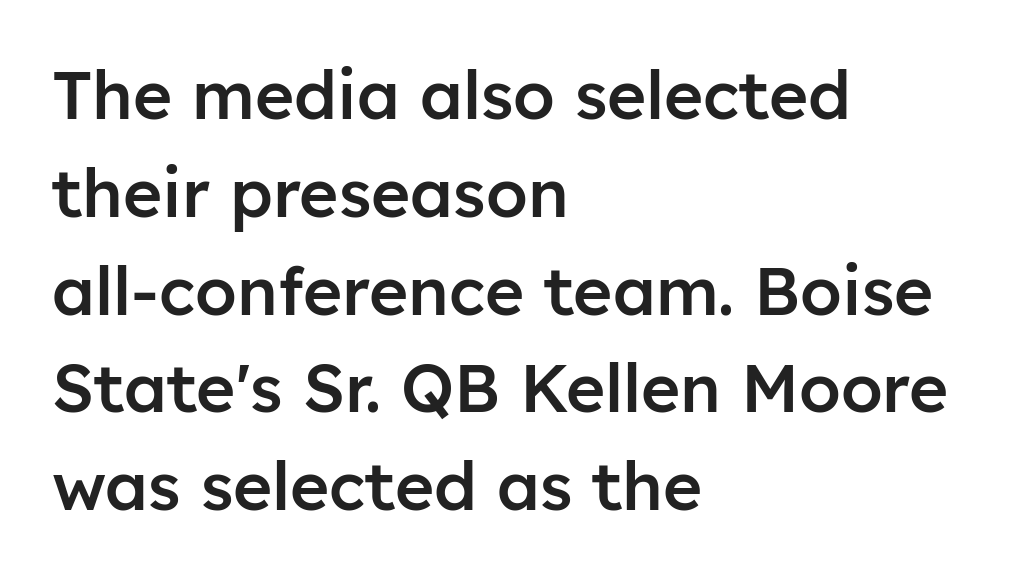
Q: Is the text bold? A: Semi-bold.
Q: Is the text italic (slanted)? A: No, it is upright.
Q: Is the typeface a serif or a sans-serif typeface? A: Sans-serif.
Q: Is the text underlined? A: No.
Q: How is the paragraph aligned? A: Left-aligned.
Q: Is the spacing between letters normal or unusually wide? A: Normal.
Q: Is the spacing between lines tight, normal or loose? A: Normal.
Q: Width (condensed, normal, or wide)? A: Normal.
Q: Stroke contrast? A: Low.
Q: x-height? A: Medium.
Q: Monospaced? A: No.
